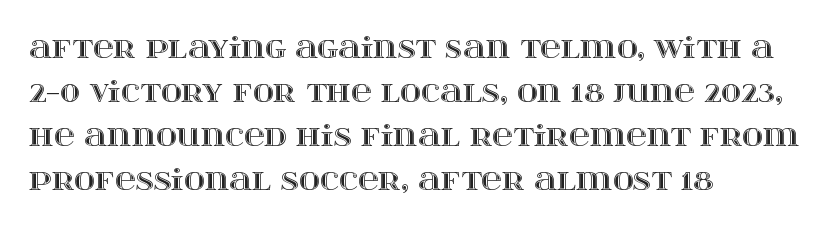
{"italic": "no", "width": "wide", "x_height": "large", "monospaced": "no", "underline": "no", "align": "left", "line_spacing": "normal", "line_spacing_ratio": 1.52, "letter_spacing": "normal", "letter_spacing_em": 0.0, "glyph_px": 29}
